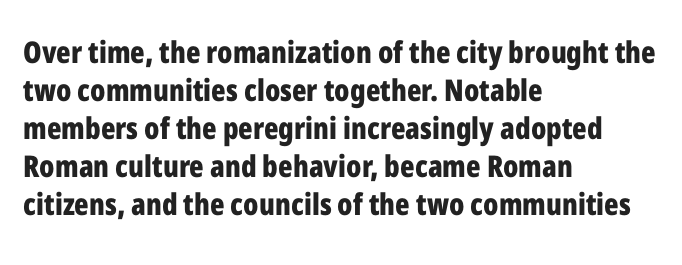
{"serif": "no", "italic": "no", "bold": "yes", "weight": "bold", "width": "condensed", "stroke_contrast": "low", "x_height": "medium", "monospaced": "no", "underline": "no", "align": "left", "line_spacing": "normal", "line_spacing_ratio": 1.27, "letter_spacing": "normal", "letter_spacing_em": 0.0, "glyph_px": 30}
